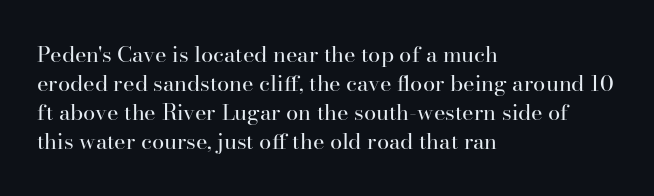
Tall strokes in this sample are plumb rather than angled. The passage shown has conventional tracking throughout. Every row of glyphs begins at an identical x-position on the left. A normal amount of white space separates one row of letters from the next. Type without underlining.
